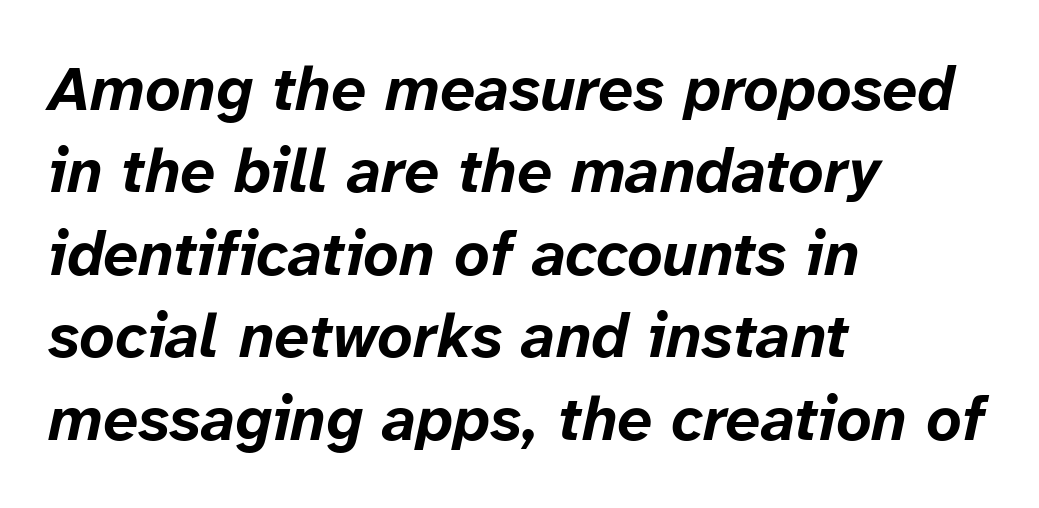
{"italic": "yes", "lean": "right", "slant_degrees": 12, "bold": "yes", "weight": "bold", "width": "normal", "stroke_contrast": "low", "x_height": "medium", "monospaced": "no", "underline": "no", "align": "left", "line_spacing": "normal", "line_spacing_ratio": 1.33, "letter_spacing": "normal", "letter_spacing_em": 0.0, "glyph_px": 62}
